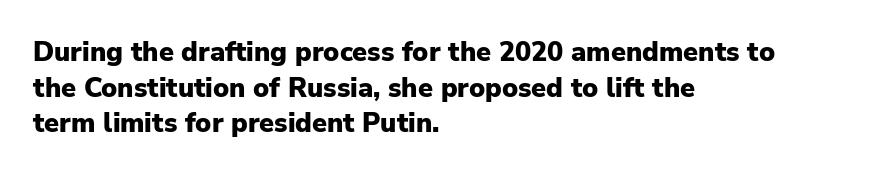
A typesetter would call this leading conventional body-copy spacing. Standard letterfit; no display-style spreading of the glyphs. The axis of the letterforms is exactly vertical. Typeset ragged right — the left edge is the straight one. Clear beneath every line of the passage. Each glyph is drawn with heavy, bold strokes.
